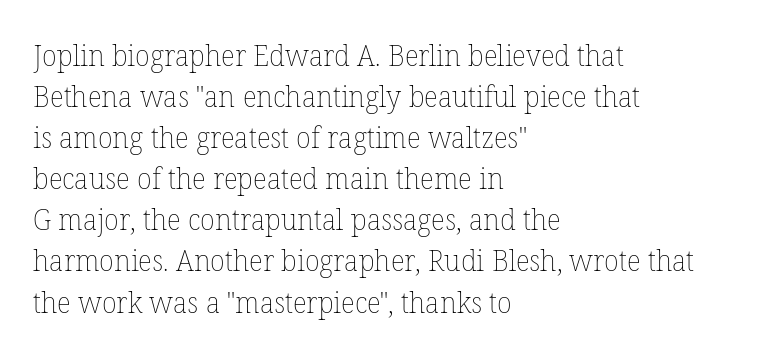
{"italic": "no", "bold": "no", "weight": "thin", "width": "normal", "stroke_contrast": "low", "x_height": "medium", "monospaced": "no", "underline": "no", "align": "left", "line_spacing": "normal", "line_spacing_ratio": 1.37, "letter_spacing": "normal", "letter_spacing_em": 0.0, "glyph_px": 30}
